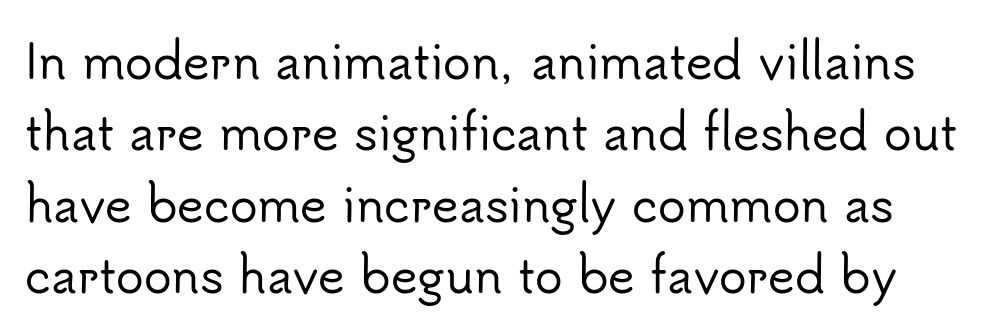
The image shows 46 px sans-serif type, upright; set normal line spacing (1.55x), normal letter spacing, not underlined; low stroke contrast and a small x-height.
